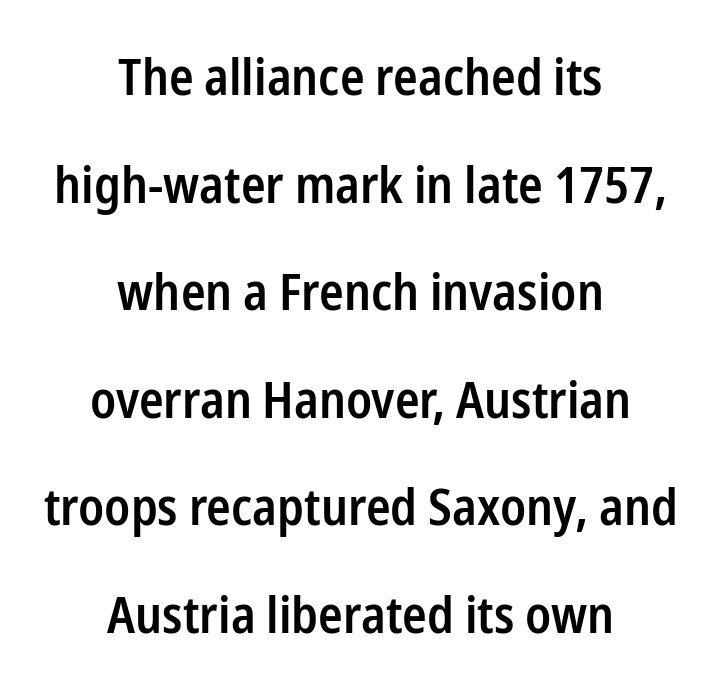
Compared with an ordinary text face, these strokes are moderately heavier — a semibold. Horizontally, the lines are justified to the midpoint only. Does the type have serifs? No, each stem ends abruptly. Looks like regular typesetting: each glyph gets only the width it needs. The letters sit at their default tracking, neither squeezed nor spread. Check the space under the baseline: it is left empty.
